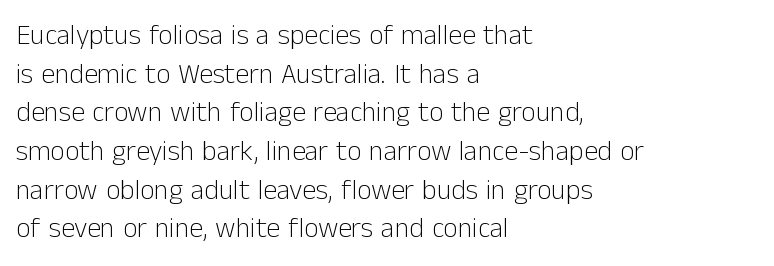
The image shows 28 px light sans-serif type, upright; set left-aligned, normal line spacing (1.38x), normal letter spacing, not underlined; low stroke contrast and a medium x-height.
